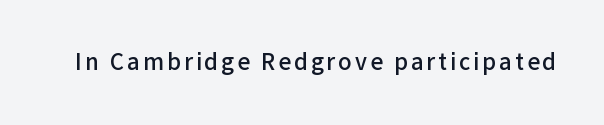
{"italic": "no", "bold": "semi", "underline": "no", "glyph_px": 22}
